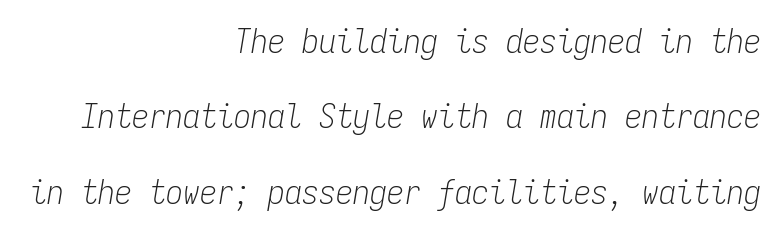
{"italic": "yes", "lean": "right", "slant_degrees": 9, "bold": "no", "weight": "light", "width": "condensed", "stroke_contrast": "low", "x_height": "medium", "monospaced": "yes", "underline": "no", "align": "right", "line_spacing": "loose", "line_spacing_ratio": 2.22, "letter_spacing": "normal", "letter_spacing_em": 0.0, "glyph_px": 34}
